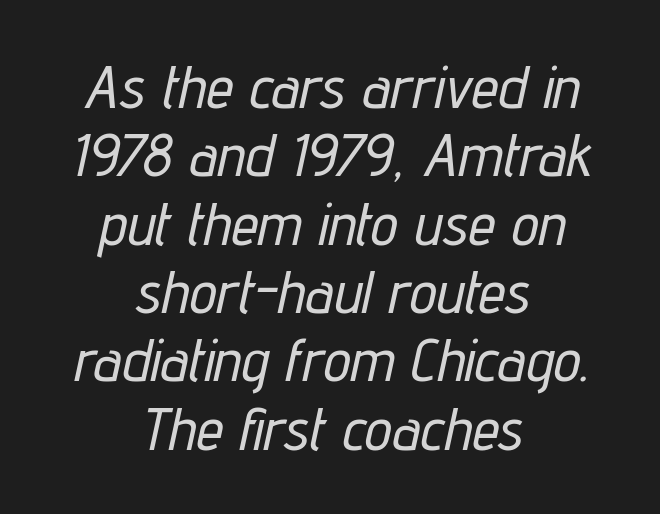
Q: Is the text italic (slanted)? A: Yes, it leans right by about 12 degrees.
Q: Is the text underlined? A: No.
Q: How is the paragraph aligned? A: Centered.
Q: Is the spacing between letters normal or unusually wide? A: Normal.
Q: Is the spacing between lines tight, normal or loose? A: Tight.
Q: Width (condensed, normal, or wide)? A: Condensed.
Q: Stroke contrast? A: Low.
Q: x-height? A: Medium.
Q: Monospaced? A: No.
